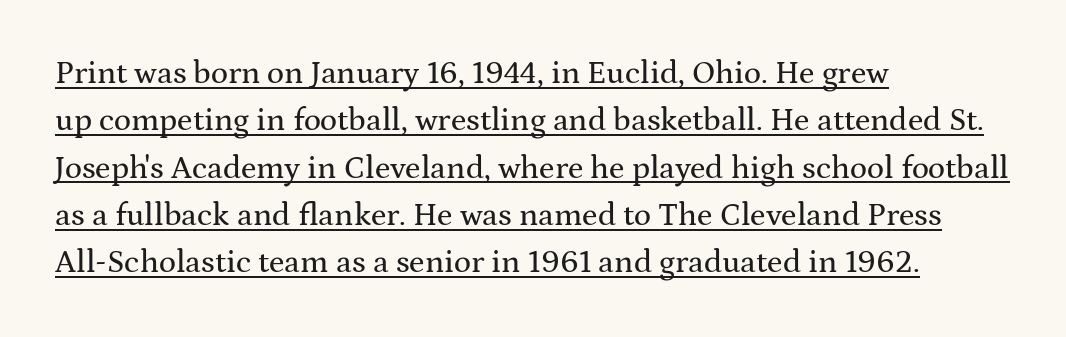
{"serif": "yes", "italic": "no", "width": "wide", "stroke_contrast": "medium", "x_height": "medium", "monospaced": "no", "underline": "yes", "align": "left", "line_spacing": "normal", "line_spacing_ratio": 1.48, "letter_spacing": "normal", "letter_spacing_em": 0.0, "glyph_px": 32}
